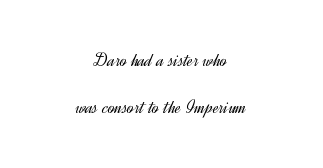
Stroke thickness stays within the range of a standard reading face or lighter. Does extra space separate the letters? No, they use regular spacing. A clean baseline with only descenders dipping below it. The vertical gap from one line to the next is large.
